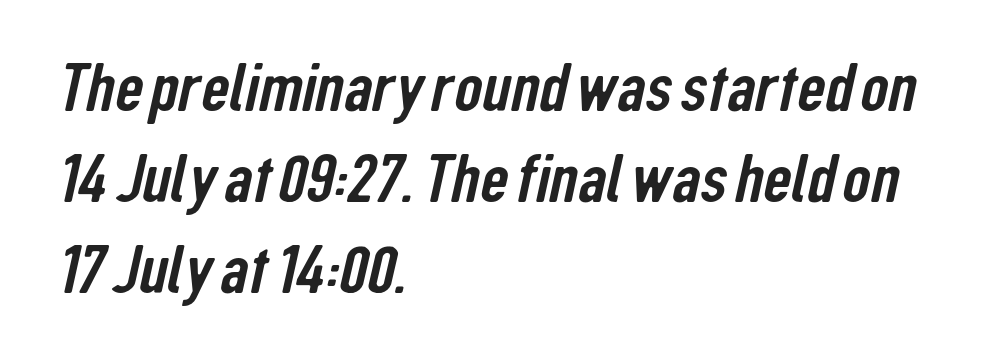
One-word summary of the alignment: left. The passage shown stacks its lines at a standard gap. Caption: standard tracking, unaltered. Lines of text with bare space underneath.
